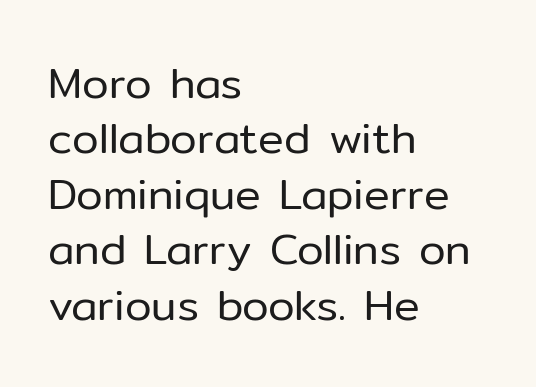
The image shows 43 px regular-weight sans-serif type, upright; set left-aligned, normal line spacing (1.29x), normal letter spacing, not underlined; low stroke contrast and a medium x-height.
